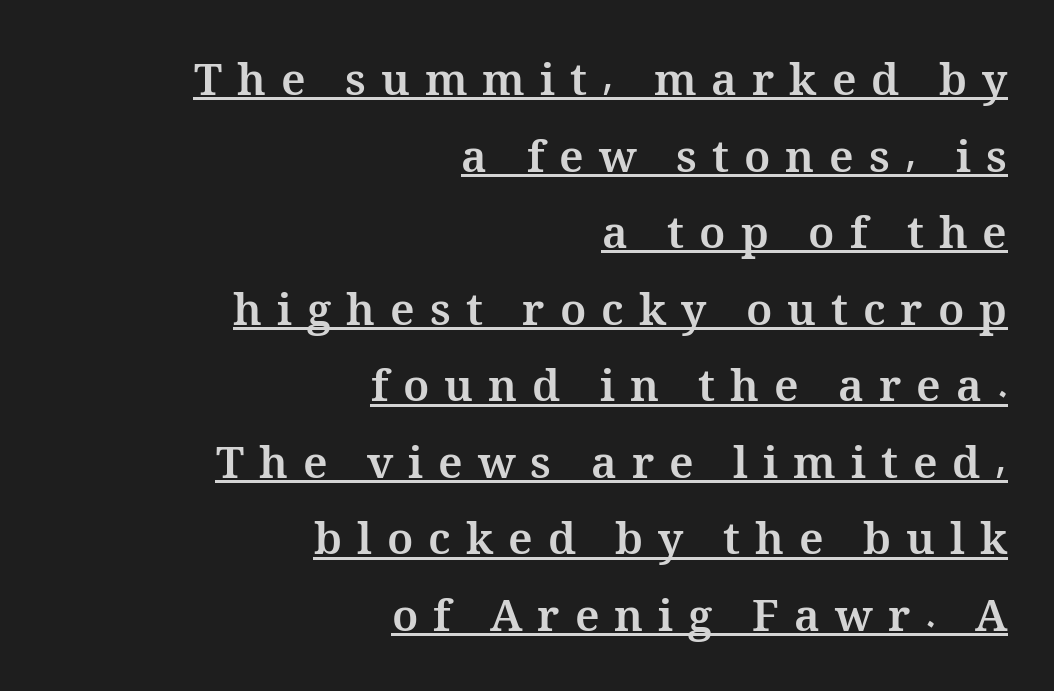
{"italic": "no", "bold": "yes", "weight": "bold", "width": "normal", "stroke_contrast": "medium", "x_height": "medium", "monospaced": "no", "underline": "yes", "align": "right", "line_spacing_ratio": 1.74, "letter_spacing": "wide", "letter_spacing_em": 0.34, "glyph_px": 44}
